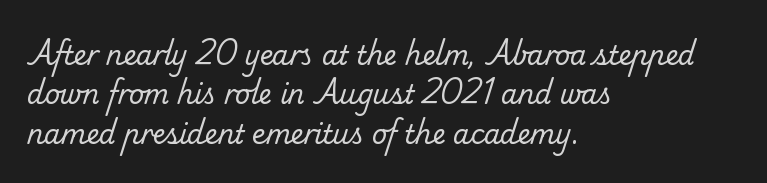
Baseline-to-baseline distance is the conventional proportion of letter height. Ink coverage per letter is moderate at most. Clear beneath every line of the passage. Is the letter spacing exaggerated? No — it looks like the ordinary default.
